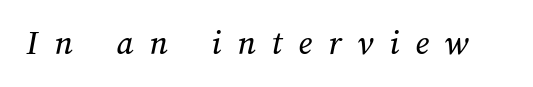
{"width": "normal", "stroke_contrast": "medium", "x_height": "medium", "monospaced": "no", "underline": "no", "letter_spacing": "wide", "letter_spacing_em": 0.46, "glyph_px": 35}
